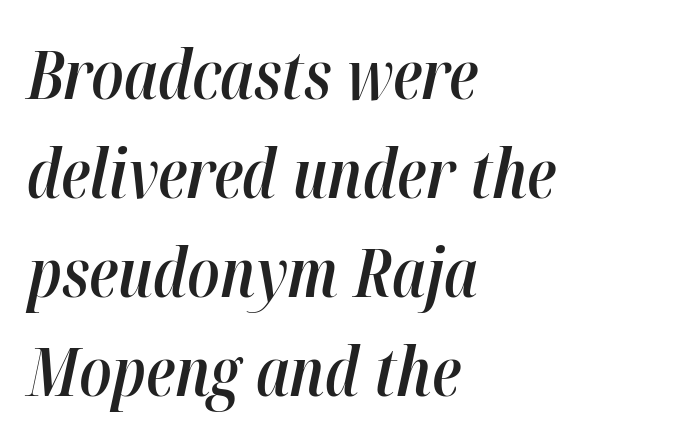
Q: Is the text bold? A: Semi-bold.
Q: Is the text italic (slanted)? A: Yes, it leans right by about 12 degrees.
Q: Is the text underlined? A: No.
Q: How is the paragraph aligned? A: Left-aligned.
Q: Is the spacing between letters normal or unusually wide? A: Normal.
Q: Is the spacing between lines tight, normal or loose? A: Normal.
Q: Width (condensed, normal, or wide)? A: Condensed.
Q: Stroke contrast? A: High.
Q: x-height? A: Medium.
Q: Monospaced? A: No.
